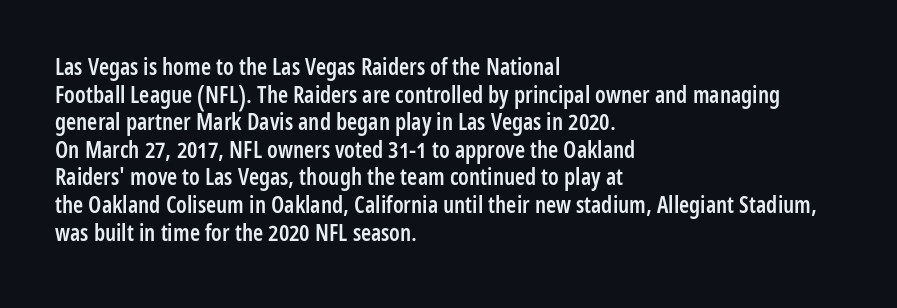
Q: Is the text bold? A: Semi-bold.
Q: Is the text italic (slanted)? A: No, it is upright.
Q: Is the text underlined? A: No.
Q: How is the paragraph aligned? A: Left-aligned.
Q: Is the spacing between letters normal or unusually wide? A: Normal.
